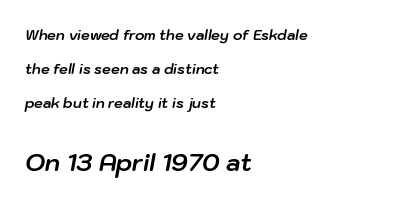
{"italic": "yes", "lean": "right", "slant_degrees": 10, "bold": "yes", "underline": "no", "align": "left", "line_spacing": "loose", "line_spacing_ratio": 2.42, "letter_spacing": "normal", "letter_spacing_em": 0.0, "larger_block": "second", "size_ratio": 1.71, "glyph_px": 24}
